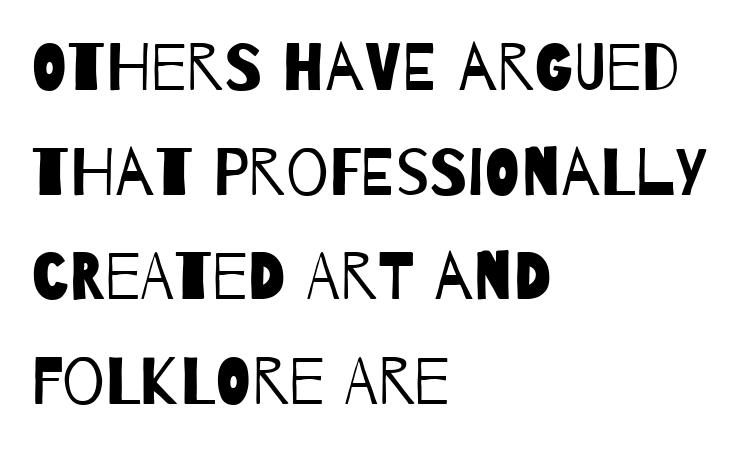
Q: Is the text bold? A: No.
Q: Is the typeface a serif or a sans-serif typeface? A: Sans-serif.
Q: Is the text underlined? A: No.
Q: How is the paragraph aligned? A: Left-aligned.
Q: Is the spacing between letters normal or unusually wide? A: Normal.
Q: Is the spacing between lines tight, normal or loose? A: Normal.
Q: Width (condensed, normal, or wide)? A: Condensed.
Q: Stroke contrast? A: Low.
Q: x-height? A: Large.
Q: Monospaced? A: No.
